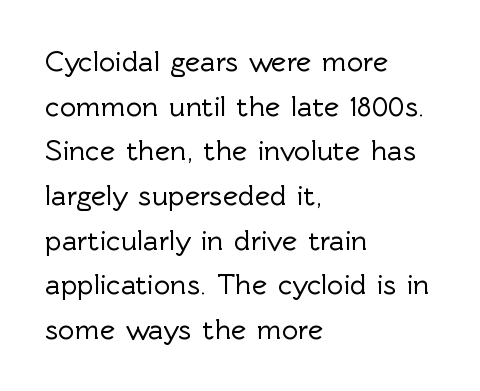
The image shows 29 px sans-serif type, upright; set left-aligned, normal line spacing (1.54x), normal letter spacing, not underlined; a medium x-height.
